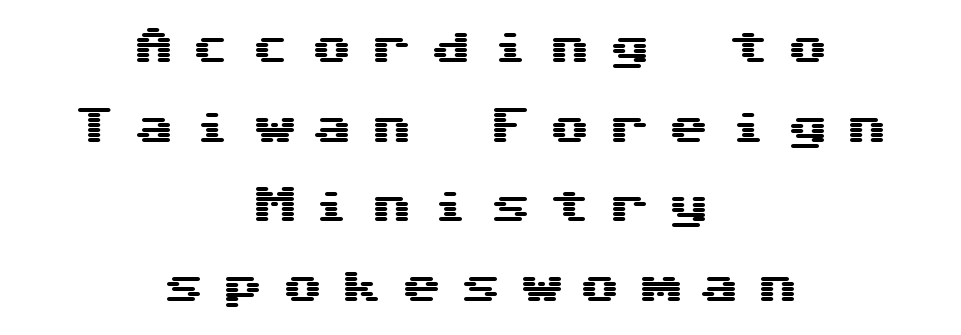
No feet cap the strokes, marking this as sans-serif type. A centered setting, common on invitations and titles, is used for this passage. What's the leading like? Stretched, with rows far apart. Think of a typewriter: that constant character pitch is what you see here.
